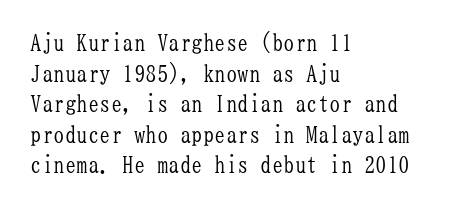
The image shows 23 px text type, upright; set left-aligned, normal line spacing (1.33x), normal letter spacing, not underlined.
